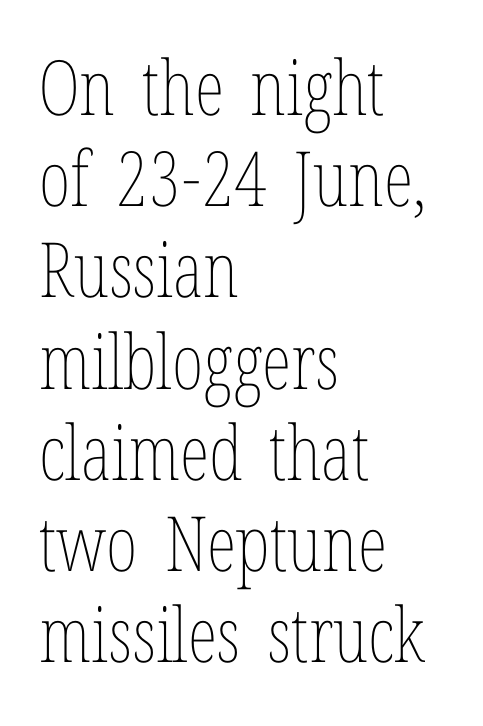
{"italic": "no", "bold": "no", "weight": "thin", "width": "condensed", "stroke_contrast": "low", "x_height": "medium", "monospaced": "no", "underline": "no", "align": "left", "line_spacing_ratio": 1.2, "letter_spacing": "normal", "letter_spacing_em": 0.0, "glyph_px": 76}
